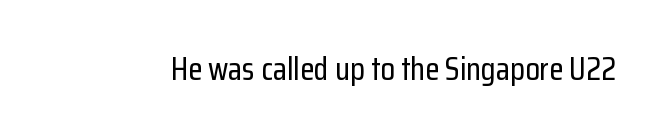
{"serif": "no", "italic": "no", "width": "condensed", "stroke_contrast": "low", "x_height": "medium", "monospaced": "no", "underline": "no", "letter_spacing": "normal", "letter_spacing_em": 0.0, "glyph_px": 33}
